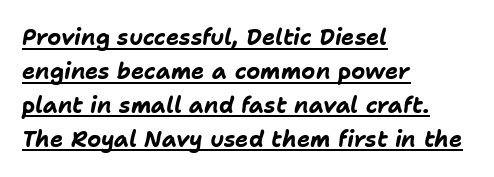
The image shows 22 px bold type, italic (leaning right); set left-aligned, normal line spacing (1.54x), normal letter spacing, underlined.
